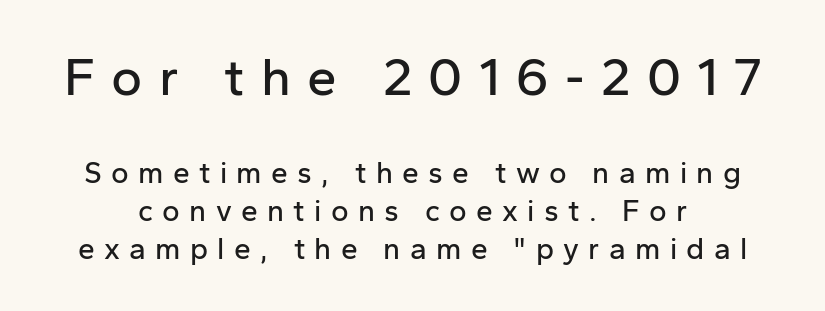
The image shows 53 px sans-serif type, upright; set normal line spacing (1.27x), unusually wide letter spacing (+0.31 em), not underlined; the first (top) block is 1.77x larger; low stroke contrast and a medium x-height.
